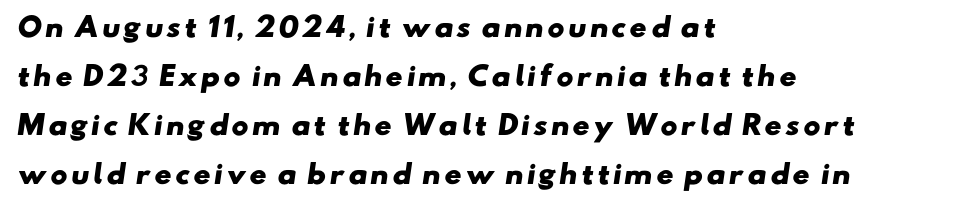
This sample is left-justified, so line endings fall wherever the words run out. The characters look thick and weighty, a clear bold. The gap between lines stays unmarked.
